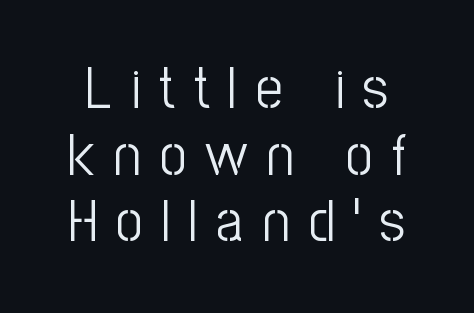
Q: Is the text bold? A: No.
Q: Is the text italic (slanted)? A: No, it is upright.
Q: Is the typeface a serif or a sans-serif typeface? A: Sans-serif.
Q: Is the text underlined? A: No.
Q: Is the spacing between letters normal or unusually wide? A: Unusually wide.
Q: Is the spacing between lines tight, normal or loose? A: Tight.
Q: Width (condensed, normal, or wide)? A: Condensed.
Q: Stroke contrast? A: Low.
Q: x-height? A: Medium.
Q: Monospaced? A: No.
